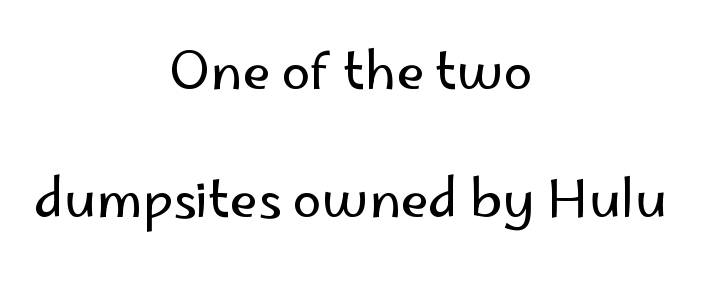
{"serif": "no", "italic": "no", "bold": "no", "weight": "regular", "width": "normal", "stroke_contrast": "low", "x_height": "small", "monospaced": "no", "underline": "no", "align": "center", "line_spacing": "loose", "line_spacing_ratio": 2.47, "letter_spacing": "normal", "letter_spacing_em": 0.0, "glyph_px": 52}
